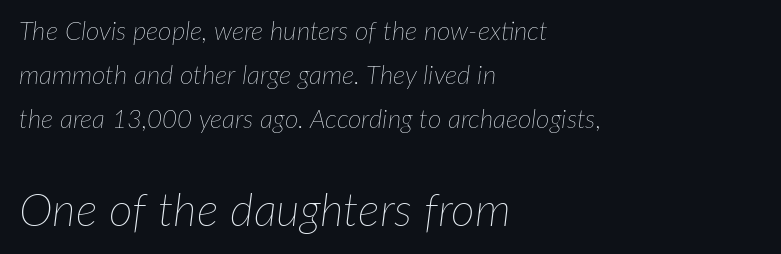
The face used here is proportionally spaced, like ordinary book or web type. The composition opens small and finishes big. Would a proofreader flag this as italicized? Yes. In terms of letterspacing, this is plain default setting.
